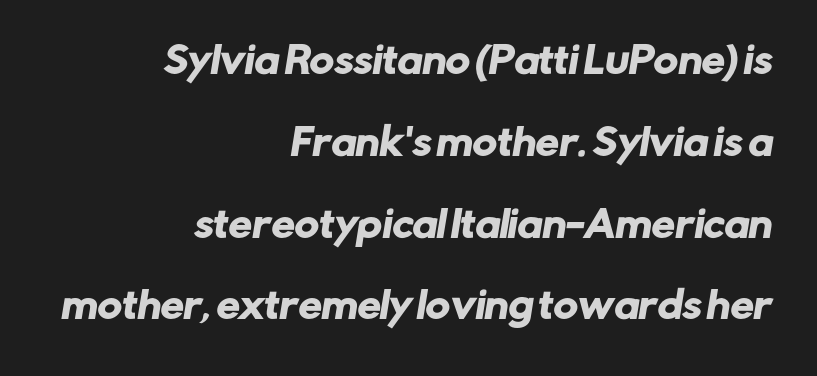
Students, observe: this is what heavily led, spacious text looks like. Descenders hang freely into open space. The rendering anchors every line to the right-hand side. The letters advance in unequal steps, a hallmark of proportional type. Glyph-to-glyph distance matches everyday printed text.
